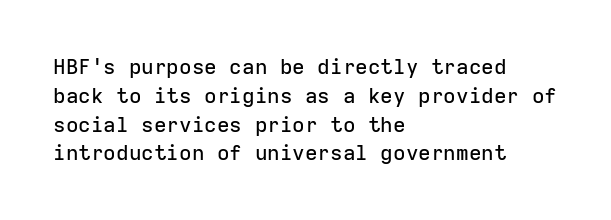
The image shows 21 px text type, upright; set left-aligned, normal line spacing (1.37x), normal letter spacing, not underlined.
